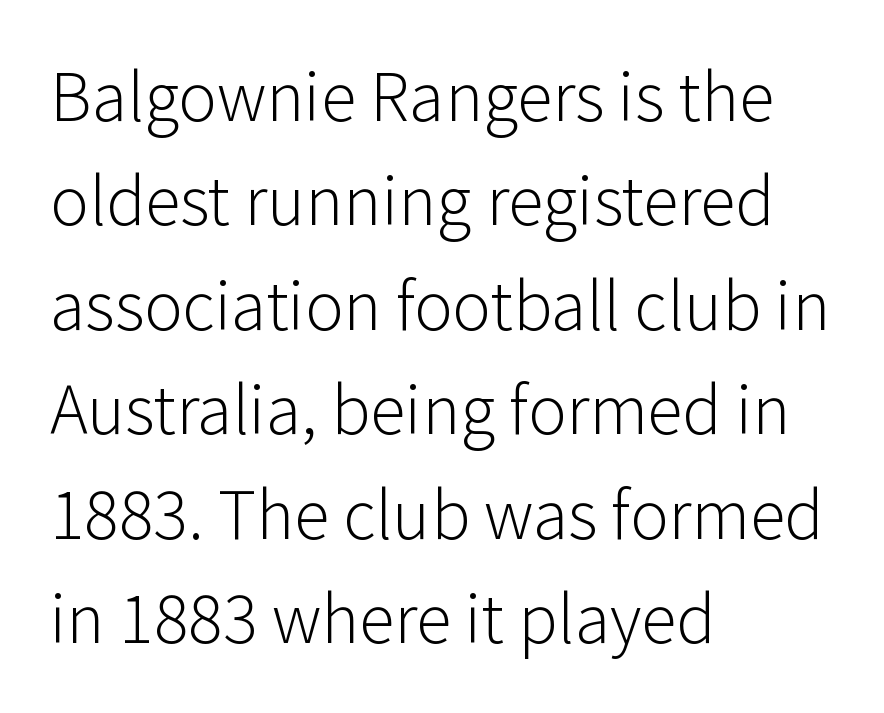
In terms of letterspacing, this is plain default setting. Is the type heavy? It reads as light-to-regular instead. In terms of letterform style, serifs are entirely absent. The typesetter chose a ragged-right arrangement here. Rendered with straight, roman letterforms.
